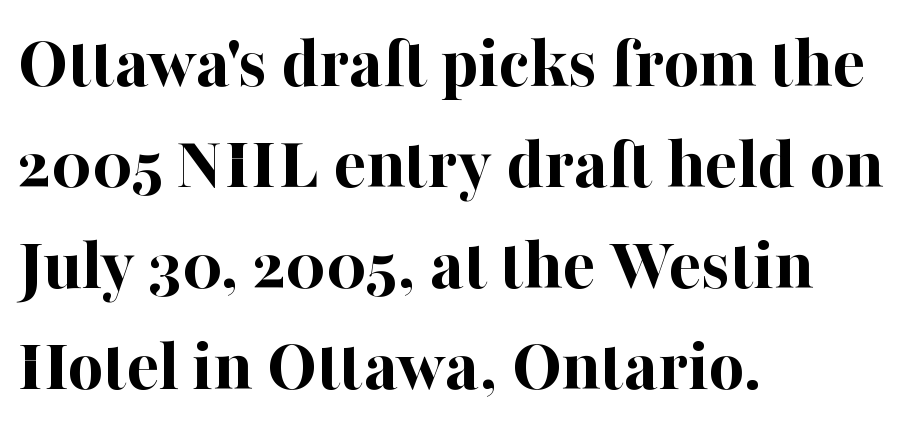
Q: Is the text bold? A: Yes.
Q: Is the text italic (slanted)? A: No, it is upright.
Q: Is the typeface a serif or a sans-serif typeface? A: Serif.
Q: Is the text underlined? A: No.
Q: How is the paragraph aligned? A: Left-aligned.
Q: Is the spacing between letters normal or unusually wide? A: Normal.
Q: Is the spacing between lines tight, normal or loose? A: Normal.
Q: Width (condensed, normal, or wide)? A: Normal.
Q: Stroke contrast? A: High.
Q: x-height? A: Medium.
Q: Monospaced? A: No.
